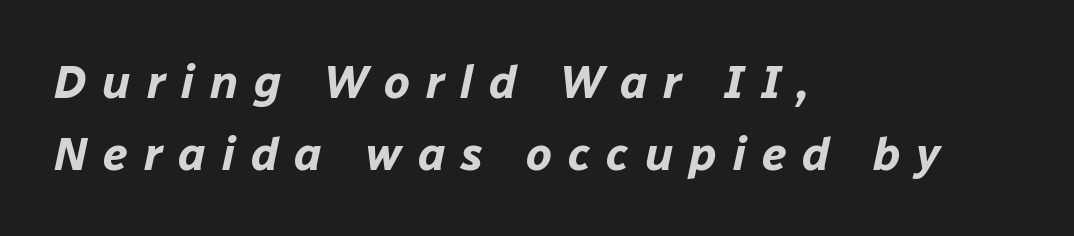
The font's italic variant was chosen for this text. A full-strength bold gives these letters their thick strokes. The type is letterspaced generously, with wide tracking. Students, observe: this is what conventionally led text looks like.
